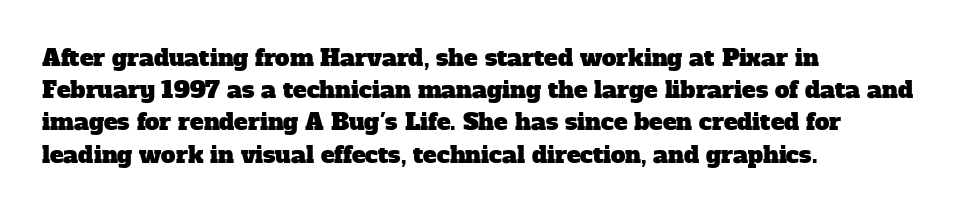
{"underline": "no", "align": "left", "line_spacing": "normal", "line_spacing_ratio": 1.4, "letter_spacing": "normal", "letter_spacing_em": 0.0, "glyph_px": 23}
